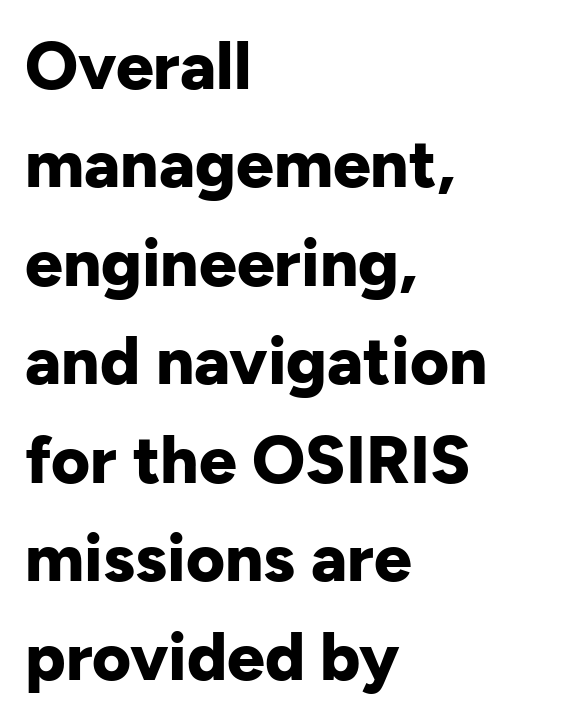
Notice how the passage keeps a crisp vertical edge on the left only. This sample uses an upright cut, with every glyph sitting square on the baseline. How are the letters spaced? Ordinarily, with no added tracking. Descenders hang freely into open space. Are there feet on the stems? There aren't — it's a sans.
